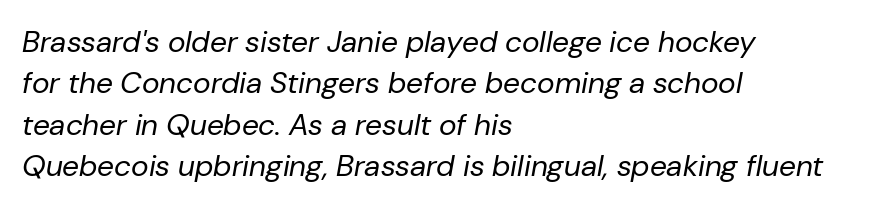
The image shows 30 px regular-weight type, italic (leaning right); set left-aligned, normal line spacing (1.38x), normal letter spacing, not underlined; low stroke contrast and a medium x-height.
